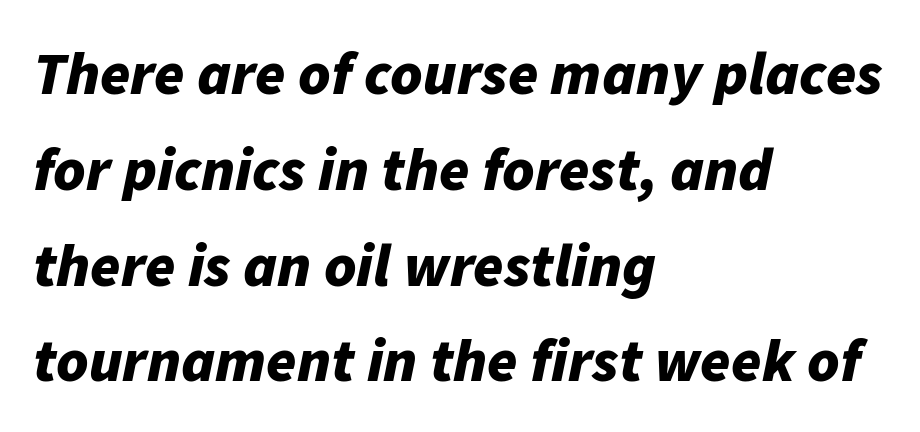
Compared with ordinary roman type, these characters are visibly tilted. Compared with typical paragraphs, the rows here are spaced about the same. Do the characters align in a grid? No, the font is proportional. Strokes here are thick enough to call this a true bold.
